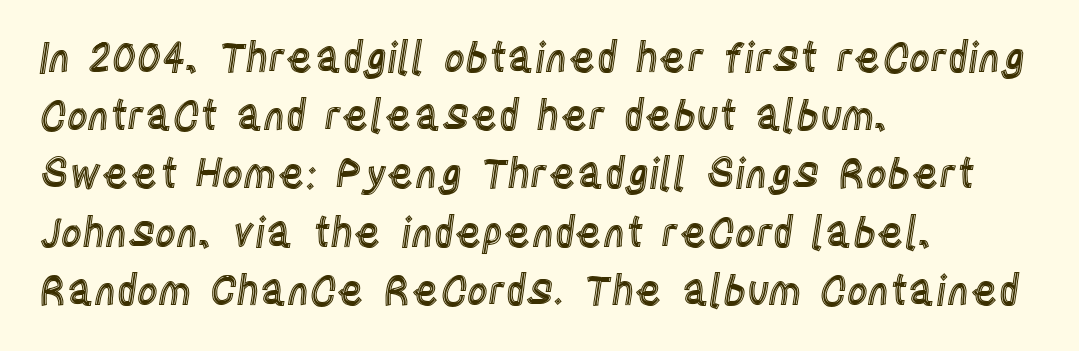
The image shows 41 px condensed type; set left-aligned, normal line spacing (1.42x), normal letter spacing, not underlined; a large x-height.
